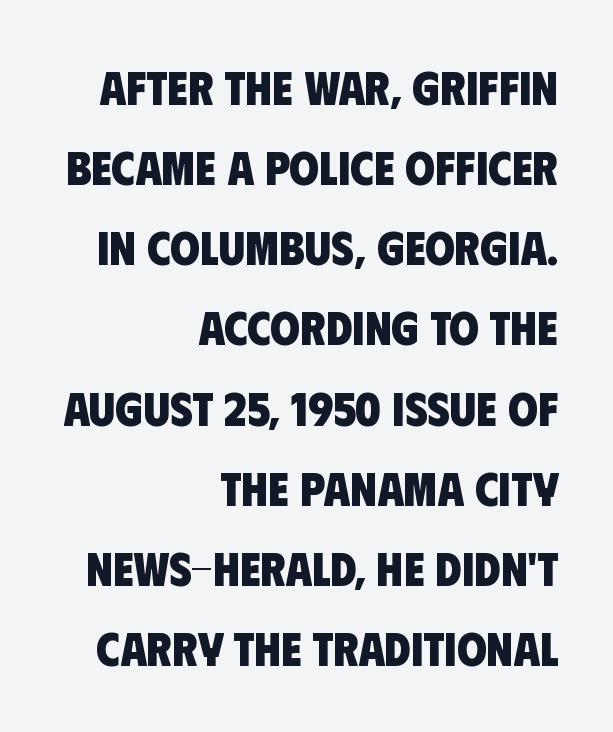
The image shows 48 px heavy, condensed sans-serif type; set right-aligned, normal line spacing (1.67x), normal letter spacing, not underlined; low stroke contrast and a large x-height.
